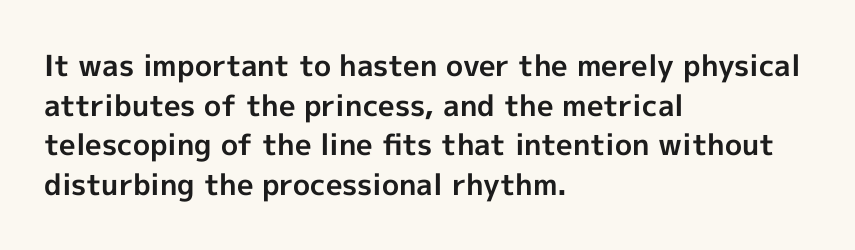
{"serif": "no", "italic": "no", "bold": "yes", "weight": "bold", "width": "normal", "x_height": "medium", "monospaced": "no", "underline": "no", "align": "left", "line_spacing": "normal", "line_spacing_ratio": 1.37, "letter_spacing": "normal", "letter_spacing_em": 0.0, "glyph_px": 29}
